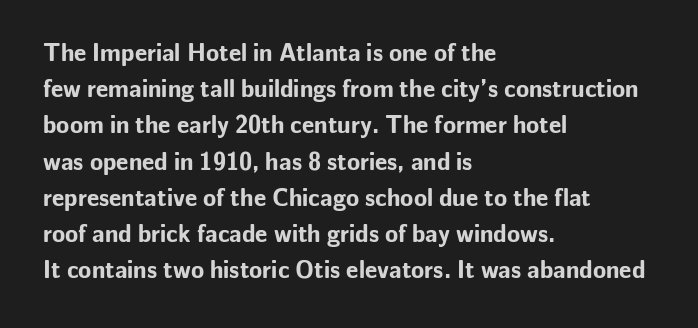
The vertical gap from one line to the next is medium. In terms of posture, this sample is upright. Look at the stroke-to-counter ratio: heavy, a bold. Clear beneath every line of the passage. Casual observation: everything's shoved over to the left. You could call the tracking neutral — neither tight nor loose.
